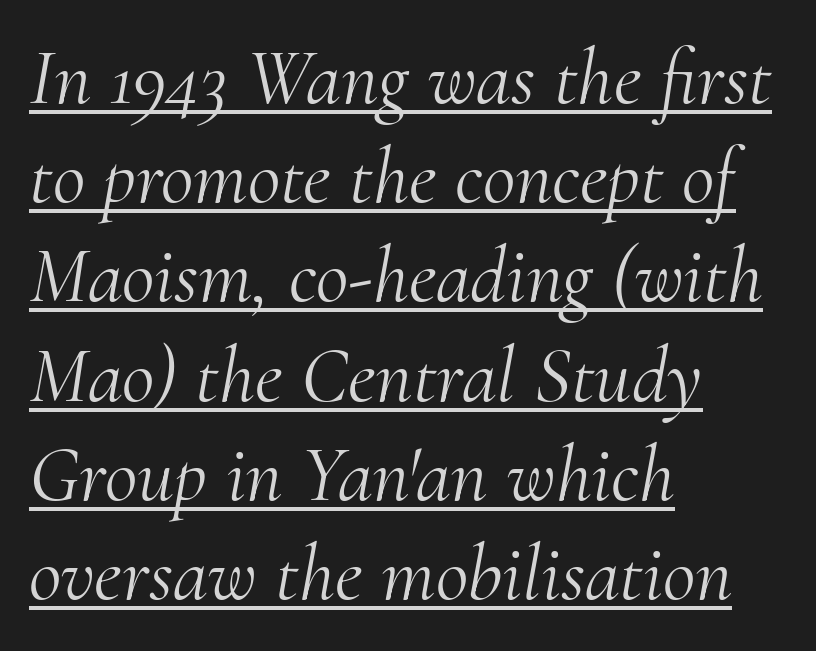
Q: Is the text bold? A: No.
Q: Is the text italic (slanted)? A: Yes, it leans right by about 10 degrees.
Q: Is the typeface a serif or a sans-serif typeface? A: Serif.
Q: Is the text underlined? A: Yes.
Q: How is the paragraph aligned? A: Left-aligned.
Q: Is the spacing between letters normal or unusually wide? A: Normal.
Q: Width (condensed, normal, or wide)? A: Normal.
Q: Stroke contrast? A: Medium.
Q: x-height? A: Small.
Q: Monospaced? A: No.
